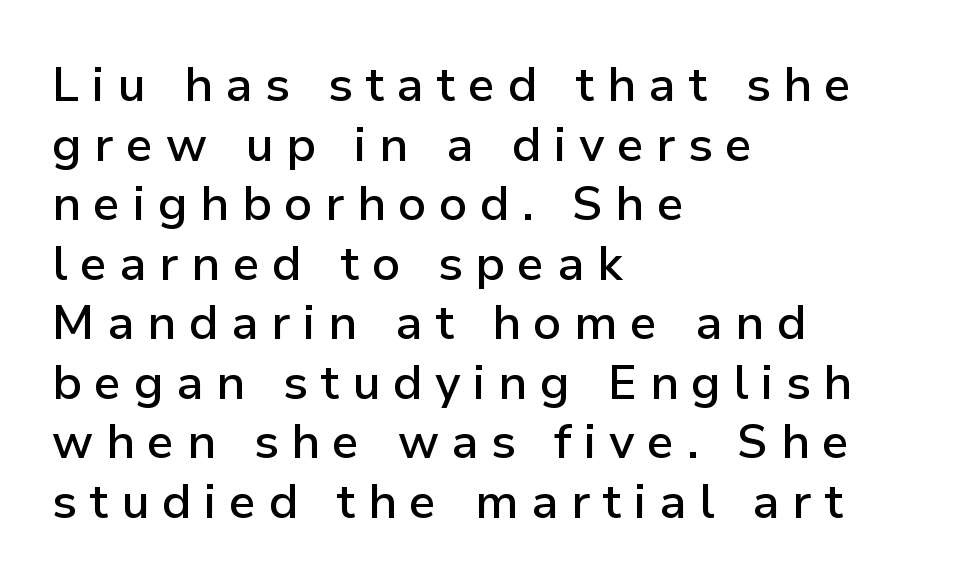
The image shows 48 px semibold sans-serif type, upright; set left-aligned, line spacing 1.24x, unusually wide letter spacing (+0.26 em), not underlined; low stroke contrast and a medium x-height.
